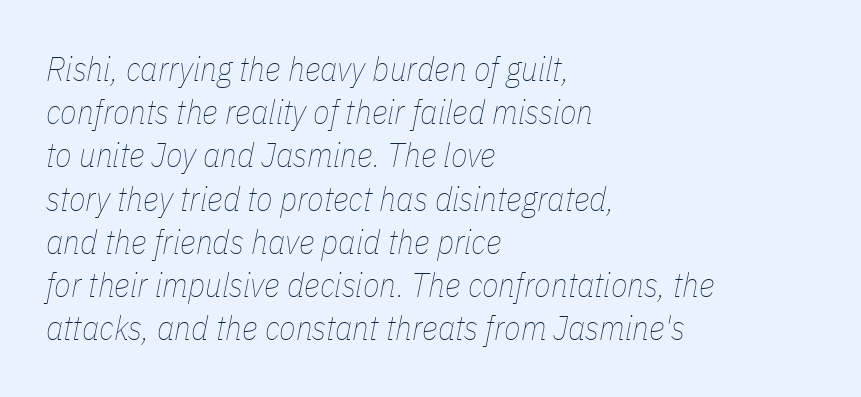
{"italic": "yes", "lean": "right", "slant_degrees": 11, "bold": "no", "weight": "thin", "width": "condensed", "stroke_contrast": "low", "x_height": "medium", "monospaced": "no", "underline": "no", "align": "left", "line_spacing": "normal", "line_spacing_ratio": 1.27, "letter_spacing": "normal", "letter_spacing_em": 0.0, "glyph_px": 34}
